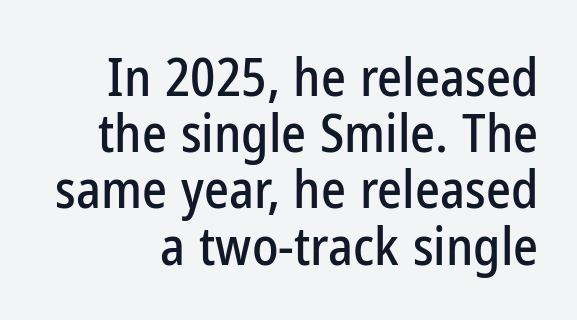
Q: Is the text italic (slanted)? A: No, it is upright.
Q: Is the typeface a serif or a sans-serif typeface? A: Sans-serif.
Q: Is the text underlined? A: No.
Q: Is the spacing between letters normal or unusually wide? A: Normal.
Q: Is the spacing between lines tight, normal or loose? A: Tight.
Q: Width (condensed, normal, or wide)? A: Condensed.
Q: Stroke contrast? A: Low.
Q: x-height? A: Medium.
Q: Monospaced? A: No.
